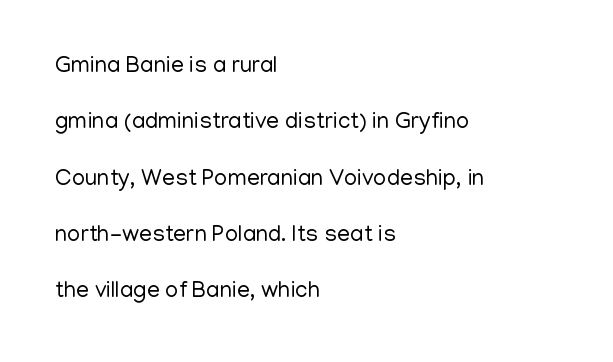
Ink coverage per letter is moderate at most. The rag falls on the right side of this text block. Between one letter and the next there's only the usual sliver of space. Reading down the column, the eye jumps a long way to each next line.
